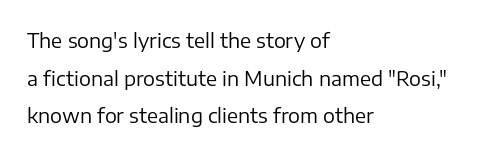
{"italic": "no", "bold": "no", "underline": "no", "align": "left", "line_spacing_ratio": 1.88, "letter_spacing": "normal", "letter_spacing_em": 0.0, "glyph_px": 20}
